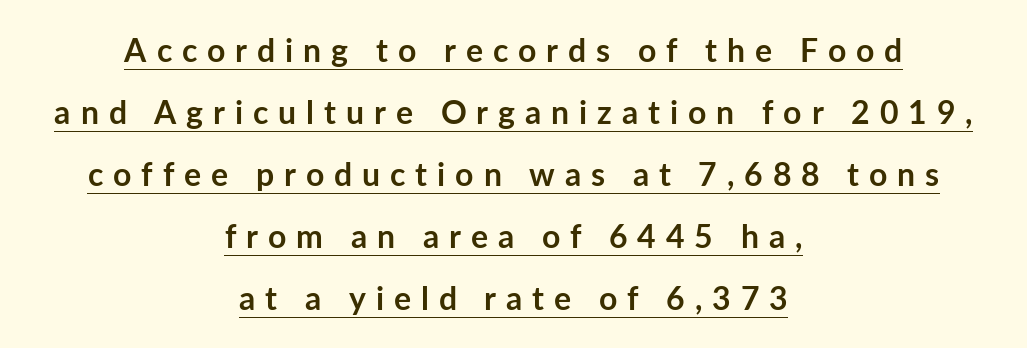
Q: Is the text bold? A: Yes.
Q: Is the text italic (slanted)? A: No, it is upright.
Q: Is the typeface a serif or a sans-serif typeface? A: Sans-serif.
Q: Is the text underlined? A: Yes.
Q: How is the paragraph aligned? A: Centered.
Q: Is the spacing between letters normal or unusually wide? A: Unusually wide.
Q: Is the spacing between lines tight, normal or loose? A: Loose.
Q: Width (condensed, normal, or wide)? A: Normal.
Q: Stroke contrast? A: Low.
Q: x-height? A: Medium.
Q: Monospaced? A: No.
